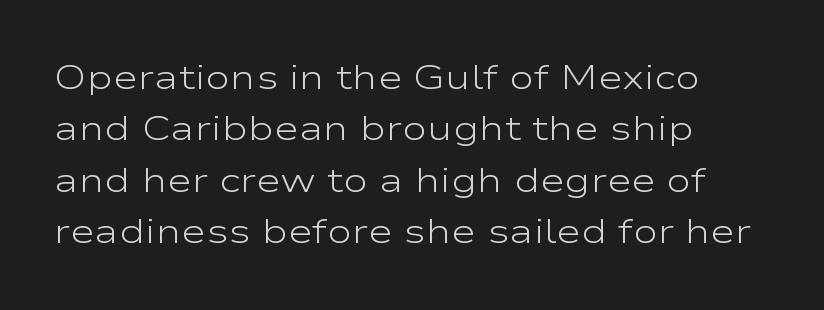
Q: Is the text bold? A: No.
Q: Is the text italic (slanted)? A: No, it is upright.
Q: Is the typeface a serif or a sans-serif typeface? A: Sans-serif.
Q: Is the text underlined? A: No.
Q: How is the paragraph aligned? A: Left-aligned.
Q: Is the spacing between letters normal or unusually wide? A: Normal.
Q: Is the spacing between lines tight, normal or loose? A: Normal.
Q: Width (condensed, normal, or wide)? A: Wide.
Q: Stroke contrast? A: Low.
Q: x-height? A: Medium.
Q: Monospaced? A: No.
